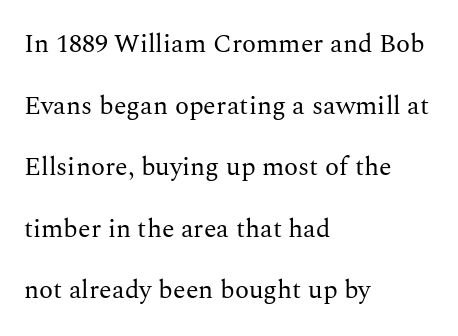
Q: Is the text bold? A: No.
Q: Is the text italic (slanted)? A: No, it is upright.
Q: Is the text underlined? A: No.
Q: How is the paragraph aligned? A: Left-aligned.
Q: Is the spacing between letters normal or unusually wide? A: Normal.
Q: Is the spacing between lines tight, normal or loose? A: Loose.
